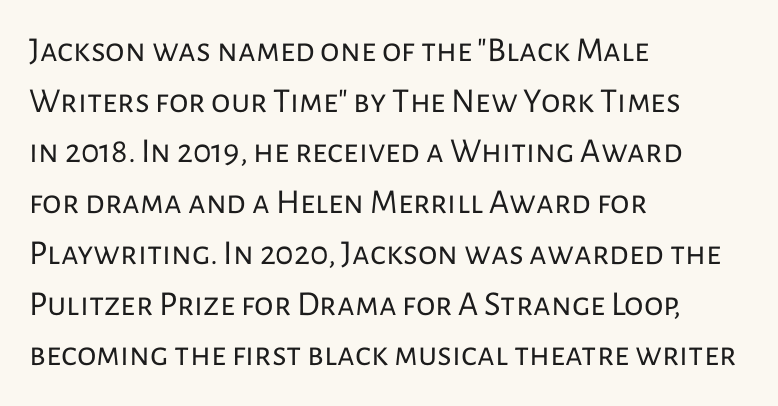
Q: Is the text bold? A: No.
Q: Is the text italic (slanted)? A: No, it is upright.
Q: Is the typeface a serif or a sans-serif typeface? A: Sans-serif.
Q: Is the text underlined? A: No.
Q: How is the paragraph aligned? A: Left-aligned.
Q: Is the spacing between letters normal or unusually wide? A: Normal.
Q: Is the spacing between lines tight, normal or loose? A: Normal.
Q: Width (condensed, normal, or wide)? A: Normal.
Q: Stroke contrast? A: Low.
Q: x-height? A: Medium.
Q: Monospaced? A: No.
